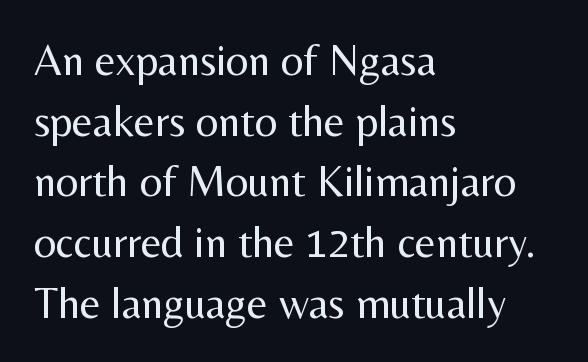
Q: Is the text bold? A: No.
Q: Is the text italic (slanted)? A: No, it is upright.
Q: Is the typeface a serif or a sans-serif typeface? A: Sans-serif.
Q: Is the text underlined? A: No.
Q: How is the paragraph aligned? A: Left-aligned.
Q: Is the spacing between letters normal or unusually wide? A: Normal.
Q: Is the spacing between lines tight, normal or loose? A: Normal.
Q: Width (condensed, normal, or wide)? A: Normal.
Q: Stroke contrast? A: Medium.
Q: x-height? A: Medium.
Q: Monospaced? A: No.
